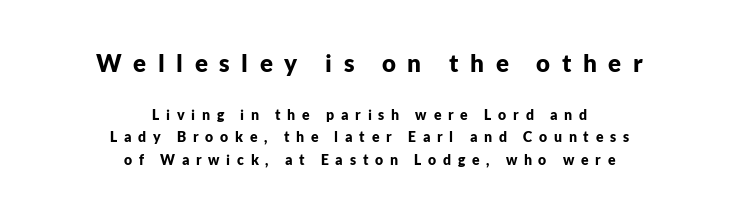
Baseline-to-baseline distance is the conventional proportion of letter height. Both edges are ragged and mirror each other, which tells us the setting is centered. This layout puts the oversized block above and the modest block below. Students, this is bold: see how much ink each stroke carries. The tracking reads as deliberately expanded to a designer's eye. Quick note: not italic, upright.
